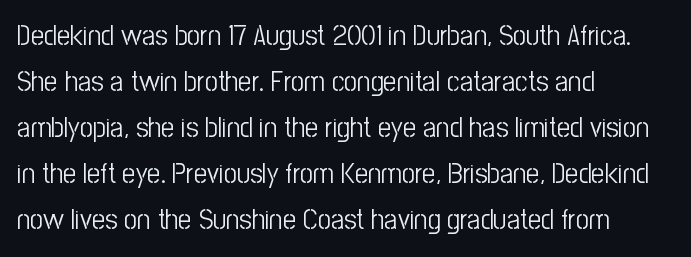
The image shows 29 px light, condensed sans-serif type, upright; set left-aligned, normal line spacing (1.59x), normal letter spacing, not underlined; low stroke contrast and a medium x-height.
